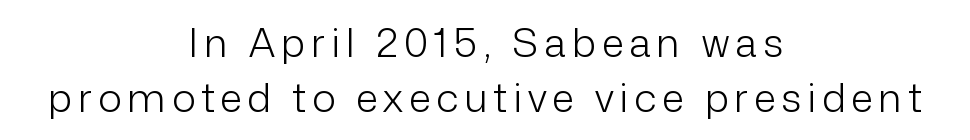
{"serif": "no", "italic": "no", "bold": "no", "weight": "light", "width": "normal", "stroke_contrast": "low", "x_height": "medium", "monospaced": "no", "underline": "no", "align": "center", "line_spacing": "normal", "line_spacing_ratio": 1.37, "glyph_px": 40}
